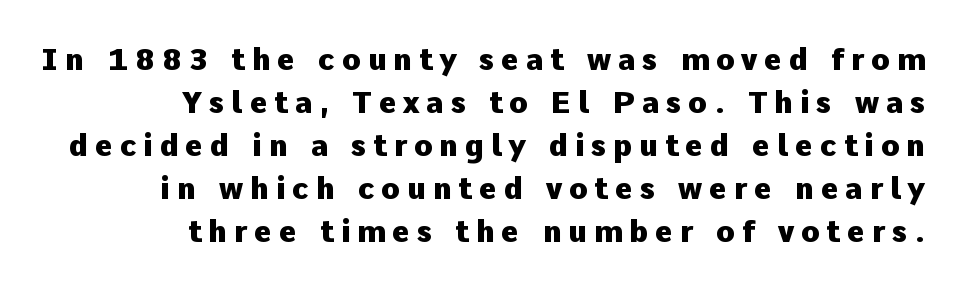
Note the varied advance widths — an 'i' is clearly narrower than an 'm'. Horizontal alignment here is rightward, an uncommon choice for prose. This is heavy type, rendered in bold. Plain, unruled lines of type.
